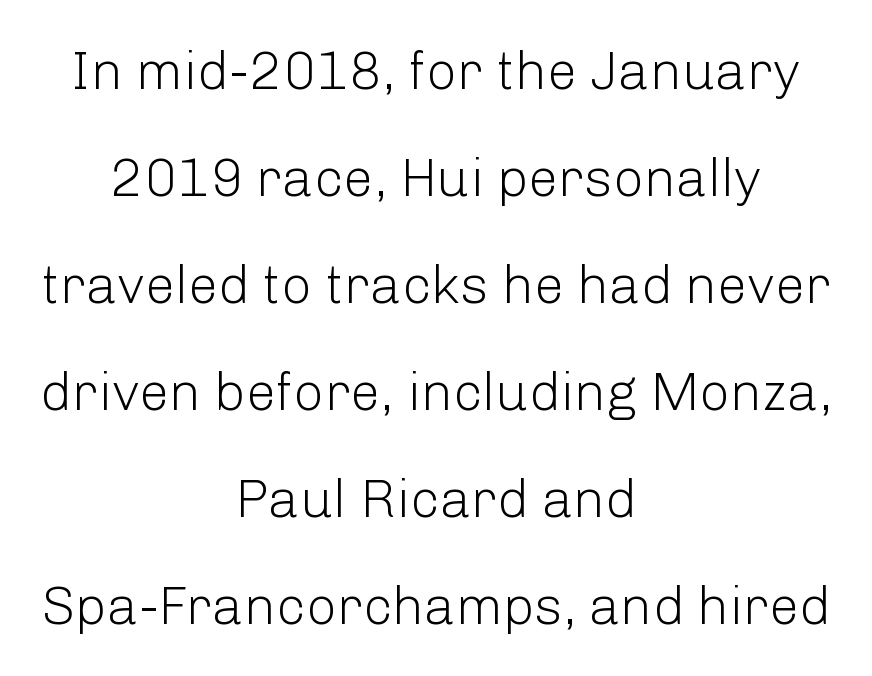
Varying glyph widths throughout — classic text-font behaviour. Leading: increased. The strip under each line holds only bare page. No extra tracking has been applied to these lines. Stroke mass is kept to a normal reading level or below.
